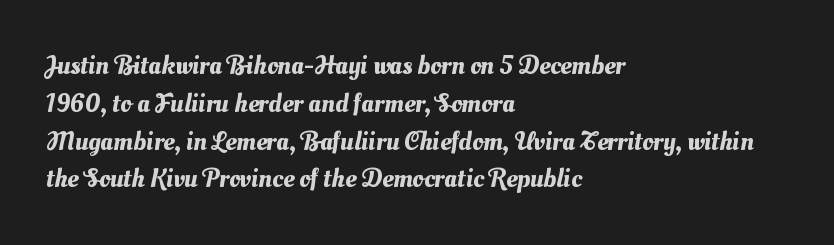
Short note: letters normally spaced. Is the block centered? No — it sits flush against the left margin. Is there much room between lines? A standard amount, neither cramped nor airy. Rule under the text: the space is simply empty.
